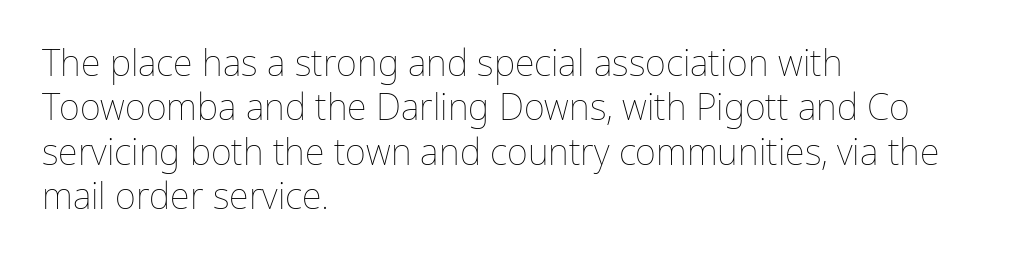
Q: Is the text bold? A: No.
Q: Is the text italic (slanted)? A: No, it is upright.
Q: Is the text underlined? A: No.
Q: How is the paragraph aligned? A: Left-aligned.
Q: Is the spacing between letters normal or unusually wide? A: Normal.
Q: Width (condensed, normal, or wide)? A: Normal.
Q: Stroke contrast? A: Low.
Q: x-height? A: Medium.
Q: Monospaced? A: No.
